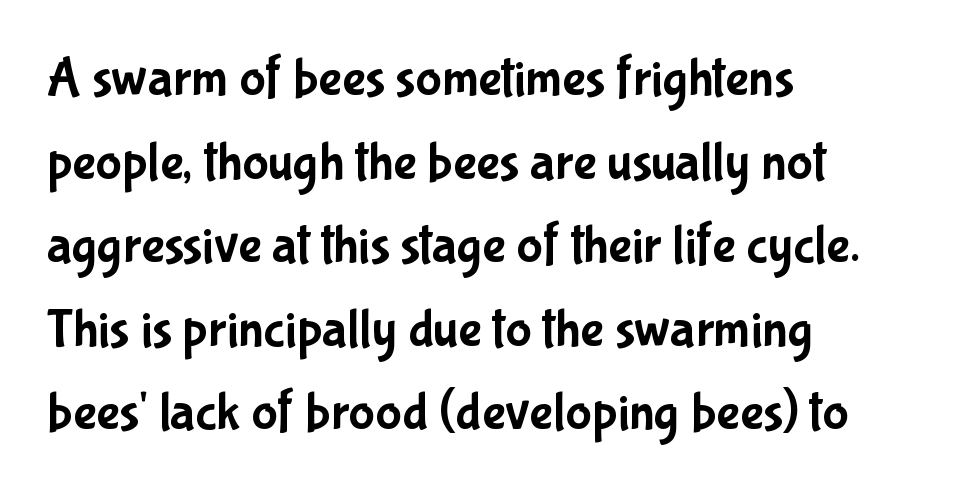
The image shows 55 px condensed sans-serif type, upright; set left-aligned, normal line spacing (1.52x), normal letter spacing, not underlined; low stroke contrast and a medium x-height.
